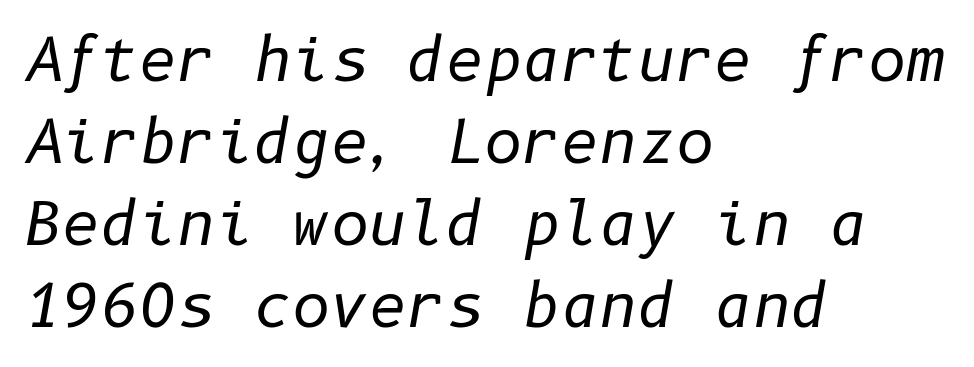
{"italic": "yes", "lean": "right", "slant_degrees": 10, "bold": "no", "weight": "regular", "width": "normal", "stroke_contrast": "low", "x_height": "medium", "underline": "no", "align": "left", "line_spacing": "normal", "line_spacing_ratio": 1.39, "letter_spacing": "normal", "letter_spacing_em": 0.0, "glyph_px": 59}
